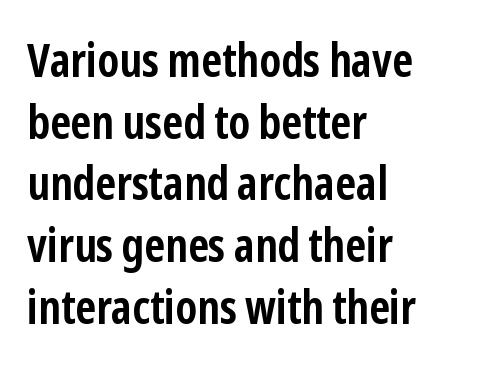
The image shows 46 px semibold, condensed sans-serif type, upright; set left-aligned, normal line spacing (1.34x), normal letter spacing, not underlined; low stroke contrast and a medium x-height.
